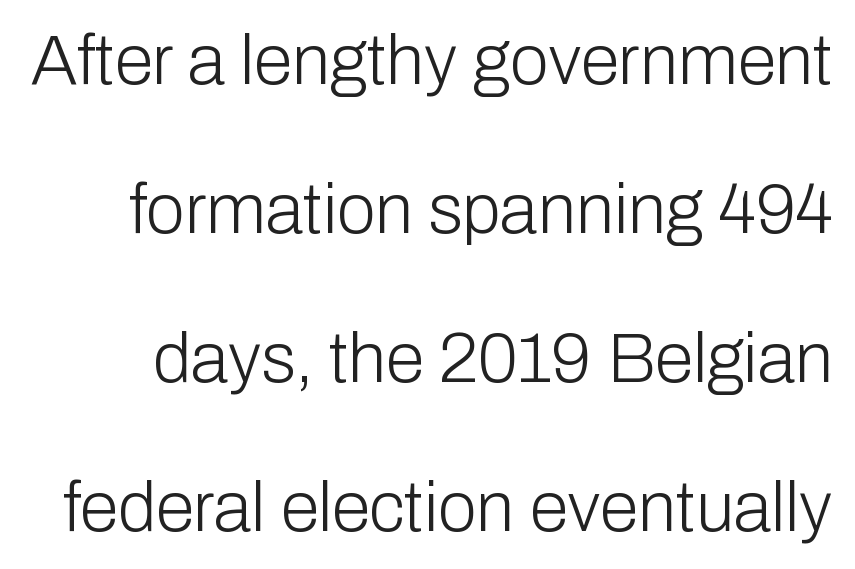
The image shows 70 px light sans-serif type, upright; set loose line spacing (2.13x), normal letter spacing, not underlined; low stroke contrast and a medium x-height.
